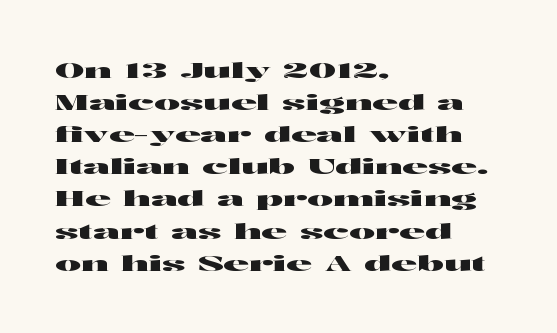
These lines were composed using upright roman letters. If you drew a ruler down the left edge, every line would touch it. In terms of leading, this rendering sits right in the middle. These lines keep a tight, regular rhythm from letter to letter. The glyphs are unaccompanied by any horizontal stroke below them.
